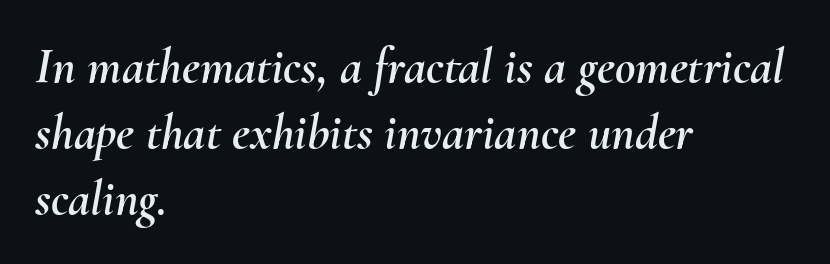
The tracking reads as untouched default to a designer's eye. These lines are set flush left with a ragged right edge. Italic? Definitely — the glyphs are oblique. The glyphs are unaccompanied by any horizontal stroke below them. The passage shown is typed in a proportional face where columns would drift. Rows of type keep a routine distance in the vertical direction.
